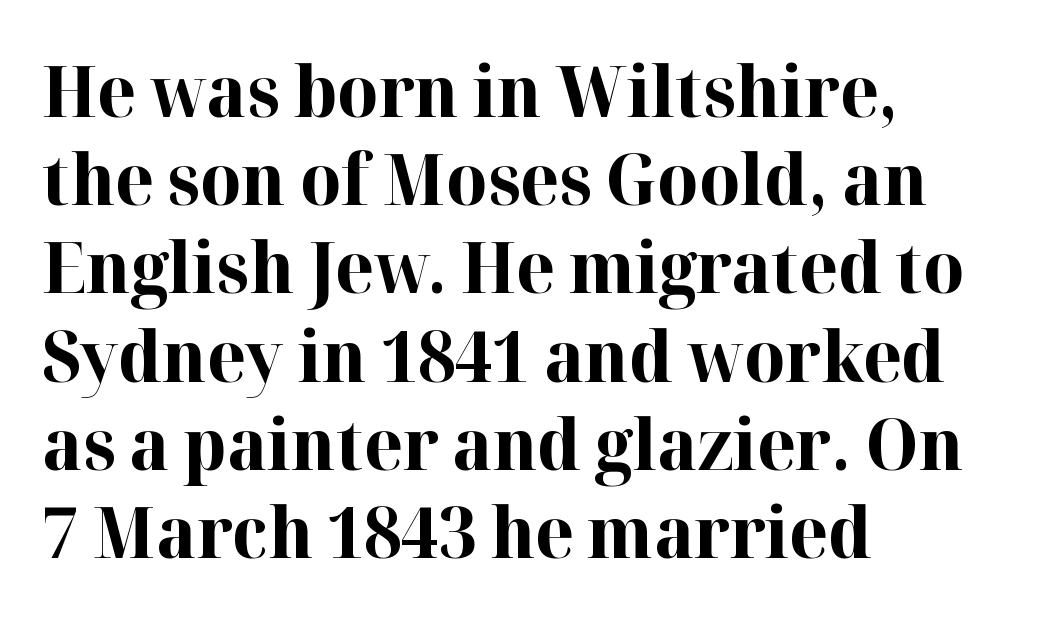
{"serif": "yes", "italic": "no", "bold": "yes", "weight": "bold", "width": "normal", "stroke_contrast": "high", "x_height": "medium", "monospaced": "no", "underline": "no", "align": "left", "line_spacing": "normal", "line_spacing_ratio": 1.26, "letter_spacing": "normal", "letter_spacing_em": 0.0, "glyph_px": 70}
